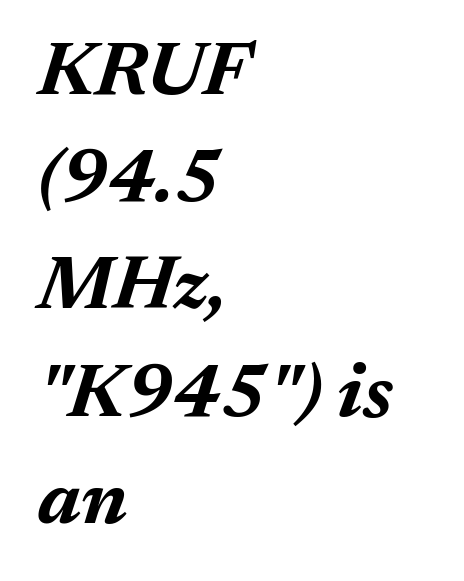
Q: Is the text bold? A: Yes.
Q: Is the text italic (slanted)? A: Yes, it leans right by about 17 degrees.
Q: Is the text underlined? A: No.
Q: How is the paragraph aligned? A: Left-aligned.
Q: Is the spacing between letters normal or unusually wide? A: Normal.
Q: Is the spacing between lines tight, normal or loose? A: Normal.
Q: Width (condensed, normal, or wide)? A: Normal.
Q: Stroke contrast? A: Medium.
Q: x-height? A: Medium.
Q: Monospaced? A: No.
